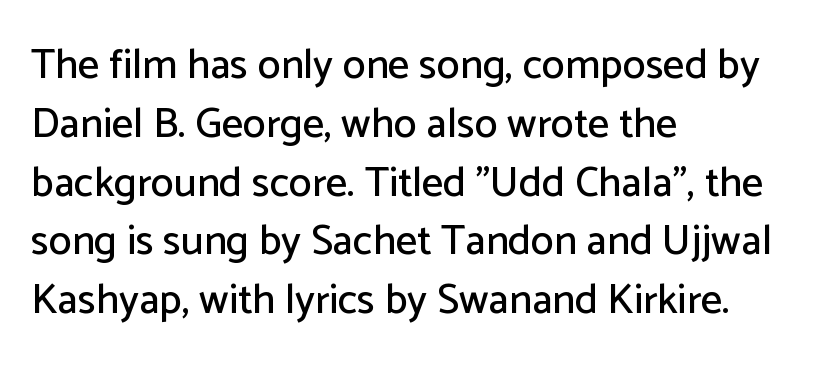
The image shows 42 px sans-serif type, upright; set left-aligned, normal line spacing (1.4x), normal letter spacing, not underlined; low stroke contrast and a medium x-height.
